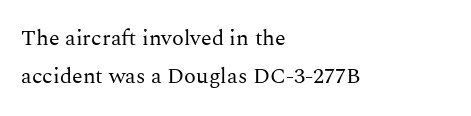
{"italic": "no", "bold": "no", "underline": "no", "align": "left", "line_spacing_ratio": 1.75, "letter_spacing": "normal", "letter_spacing_em": 0.0, "glyph_px": 22}
